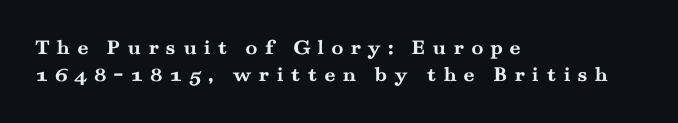
Q: Is the text bold? A: Yes.
Q: Is the text italic (slanted)? A: No, it is upright.
Q: Is the text underlined? A: No.
Q: How is the paragraph aligned? A: Left-aligned.
Q: Is the spacing between letters normal or unusually wide? A: Unusually wide.
